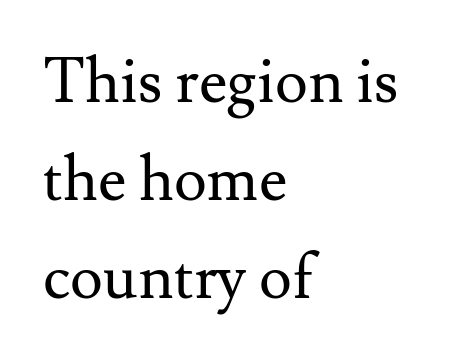
The image shows 62 px regular-weight serif type, upright; set left-aligned, normal line spacing (1.58x), normal letter spacing, not underlined; medium stroke contrast and a small x-height.
